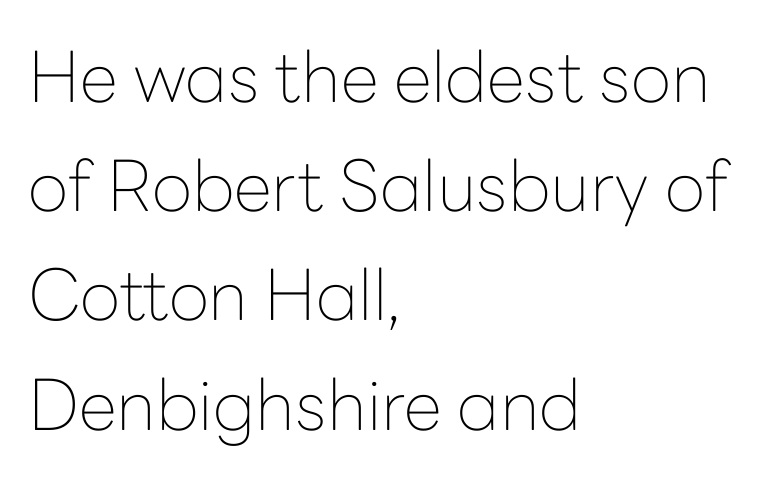
The image shows 70 px thin sans-serif type, upright; set left-aligned, normal line spacing (1.56x), normal letter spacing, not underlined; low stroke contrast and a medium x-height.
